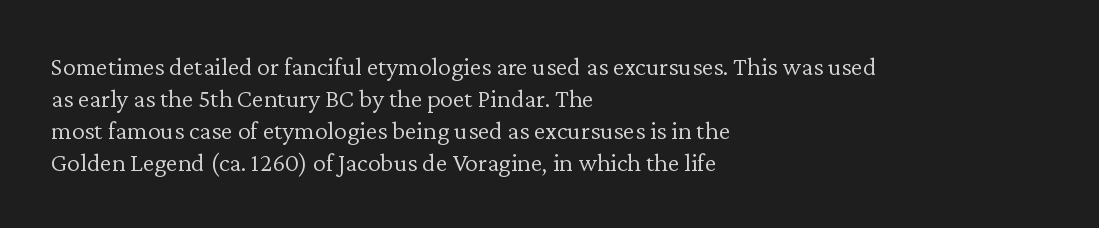
Q: Is the text bold? A: No.
Q: Is the text italic (slanted)? A: No, it is upright.
Q: Is the text underlined? A: No.
Q: How is the paragraph aligned? A: Left-aligned.
Q: Is the spacing between letters normal or unusually wide? A: Normal.
